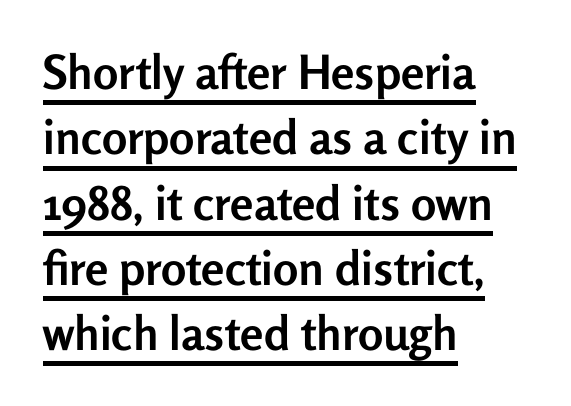
The rendered words wear a rule along their underside. One glance says typical: line gaps are just what's usual. Which margin do the lines hug? The left one — the right edge is uneven. Do the characters align in a grid? No, the font is proportional. Every character sits straight up, as roman type does.
